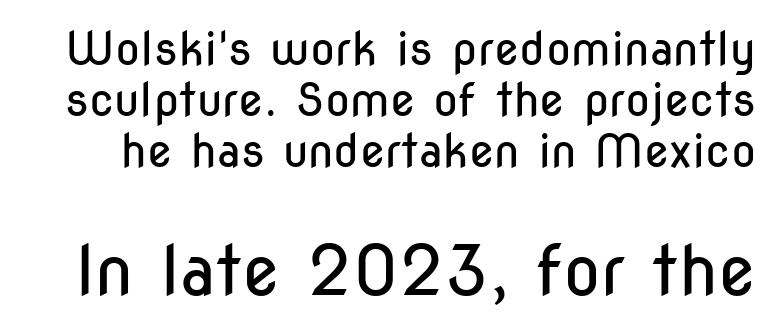
Q: Is the text bold? A: No.
Q: Is the text italic (slanted)? A: No, it is upright.
Q: Is the typeface a serif or a sans-serif typeface? A: Sans-serif.
Q: Is the text underlined? A: No.
Q: Is the spacing between letters normal or unusually wide? A: Normal.
Q: Is the spacing between lines tight, normal or loose? A: Tight.
Q: Which block of text is set in a larger size, the first (top) or the second (bottom)? A: The second (bottom) one.
Q: Width (condensed, normal, or wide)? A: Condensed.
Q: Stroke contrast? A: Low.
Q: x-height? A: Medium.
Q: Monospaced? A: No.
